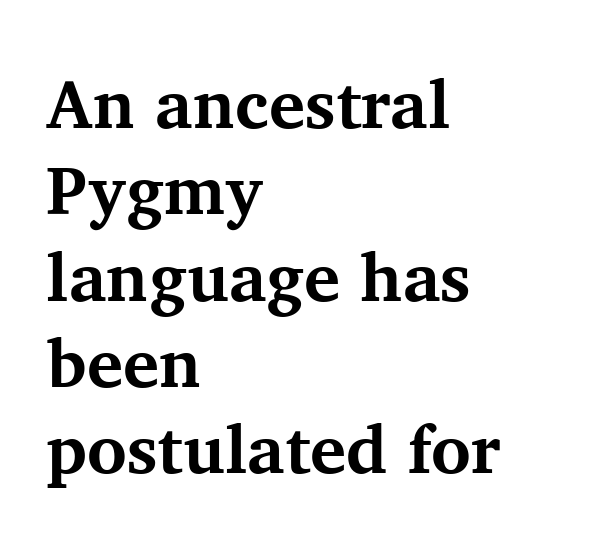
{"serif": "yes", "italic": "no", "bold": "yes", "weight": "bold", "width": "normal", "stroke_contrast": "medium", "x_height": "medium", "monospaced": "no", "underline": "no", "align": "left", "line_spacing": "normal", "line_spacing_ratio": 1.27, "letter_spacing": "normal", "letter_spacing_em": 0.0, "glyph_px": 68}
